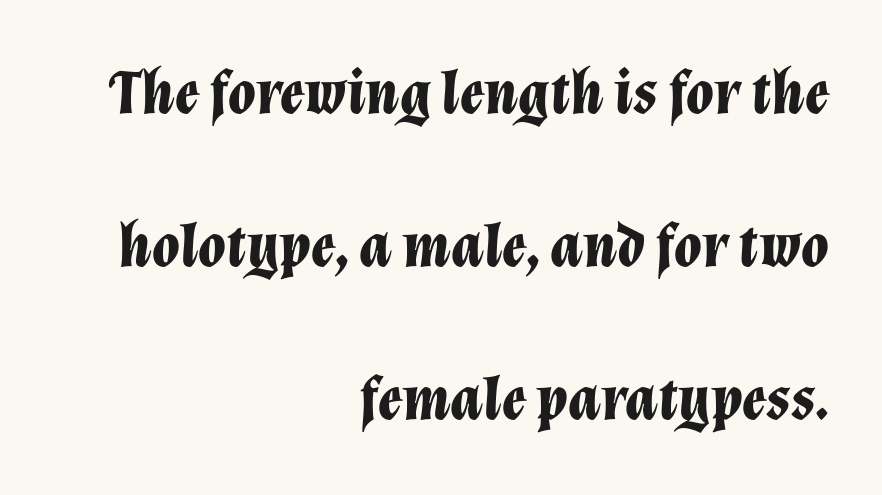
{"italic": "yes", "lean": "right", "slant_degrees": 12, "bold": "yes", "weight": "bold", "width": "normal", "stroke_contrast": "low", "x_height": "medium", "monospaced": "no", "underline": "no", "align": "right", "line_spacing": "loose", "line_spacing_ratio": 2.43, "letter_spacing": "normal", "letter_spacing_em": 0.0, "glyph_px": 63}
